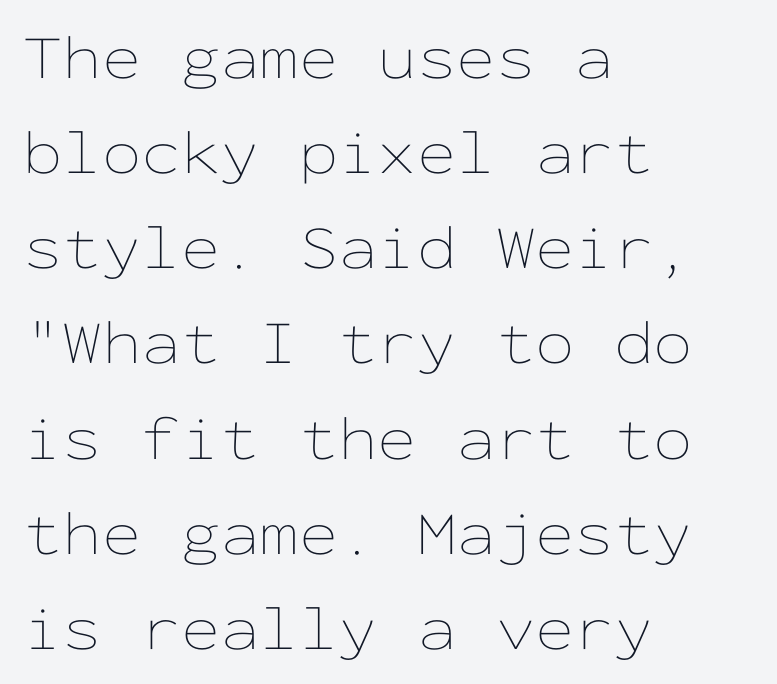
{"italic": "no", "bold": "no", "weight": "thin", "width": "wide", "stroke_contrast": "low", "x_height": "medium", "monospaced": "yes", "underline": "no", "align": "left", "line_spacing": "normal", "line_spacing_ratio": 1.51, "letter_spacing": "normal", "letter_spacing_em": 0.0, "glyph_px": 63}
